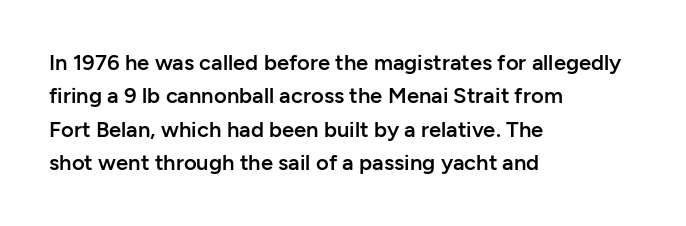
The image shows 22 px text type, upright; set left-aligned, normal line spacing (1.52x), normal letter spacing, not underlined.
